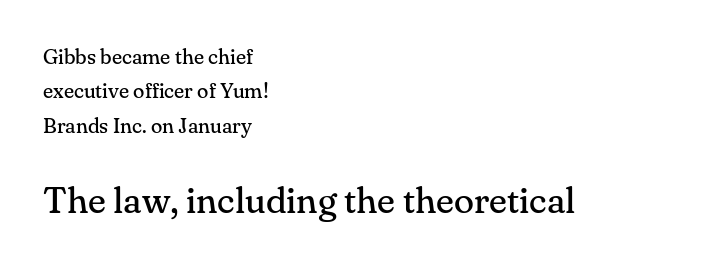
Q: Is the text bold? A: No.
Q: Is the text italic (slanted)? A: No, it is upright.
Q: Is the typeface a serif or a sans-serif typeface? A: Serif.
Q: Is the text underlined? A: No.
Q: How is the paragraph aligned? A: Left-aligned.
Q: Is the spacing between letters normal or unusually wide? A: Normal.
Q: Is the spacing between lines tight, normal or loose? A: Normal.
Q: Which block of text is set in a larger size, the first (top) or the second (bottom)? A: The second (bottom) one.
Q: Width (condensed, normal, or wide)? A: Normal.
Q: Stroke contrast? A: Medium.
Q: x-height? A: Small.
Q: Monospaced? A: No.
